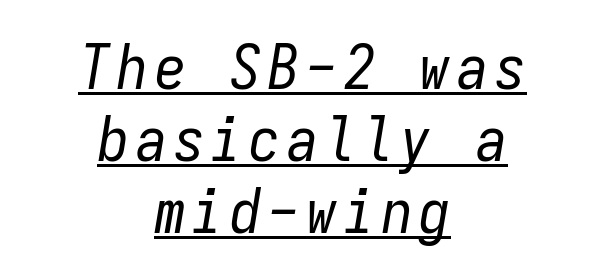
Is this a fixed-width face? Yes — each glyph sits in an identical cell. The whitespace from short lines is split evenly between both sides. No chunkiness to these letters — they're not bold. Posture: slanted. A continuous stroke trails under the words, as in a hyperlink.
